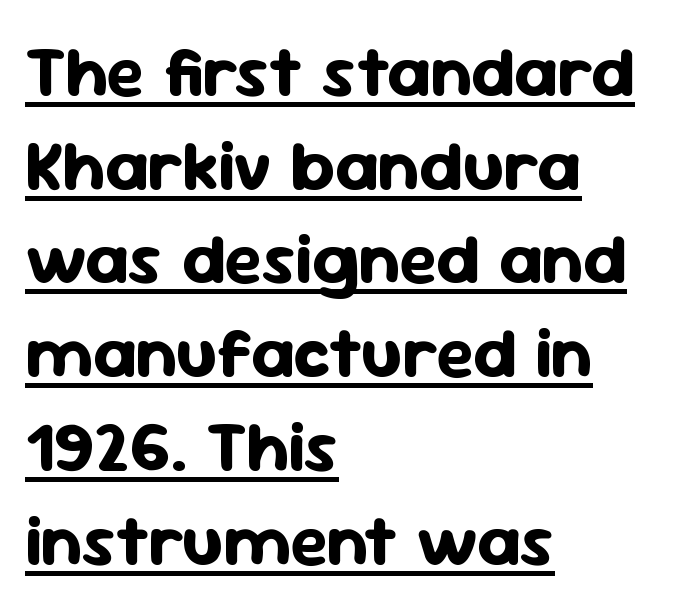
Q: Is the text bold? A: Yes.
Q: Is the text italic (slanted)? A: No, it is upright.
Q: Is the typeface a serif or a sans-serif typeface? A: Sans-serif.
Q: Is the text underlined? A: Yes.
Q: How is the paragraph aligned? A: Left-aligned.
Q: Is the spacing between letters normal or unusually wide? A: Normal.
Q: Is the spacing between lines tight, normal or loose? A: Normal.
Q: Width (condensed, normal, or wide)? A: Normal.
Q: Stroke contrast? A: Low.
Q: x-height? A: Medium.
Q: Monospaced? A: No.
